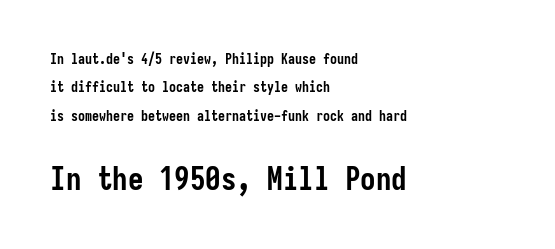
{"serif": "no", "italic": "no", "bold": "yes", "weight": "semibold", "width": "condensed", "stroke_contrast": "low", "x_height": "medium", "underline": "no", "align": "left", "line_spacing": "loose", "line_spacing_ratio": 2.02, "letter_spacing": "normal", "letter_spacing_em": 0.0, "larger_block": "second", "size_ratio": 2.21, "glyph_px": 31}
